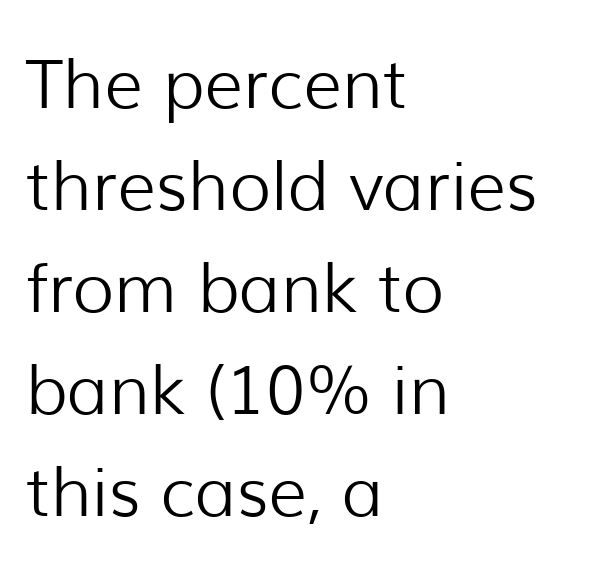
The image shows 68 px light sans-serif type, upright; set left-aligned, normal line spacing (1.5x), normal letter spacing, not underlined; low stroke contrast and a medium x-height.
